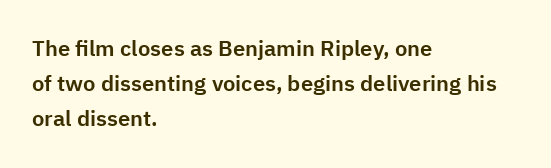
The vertical gap from one line to the next is medium. In terms of posture, this sample is upright. The ragged edge is on the right, which tells us the setting is flush left. Look at the tracking — it's just the regular setting, nothing added. Only glyphs here, with clear space below each row.
